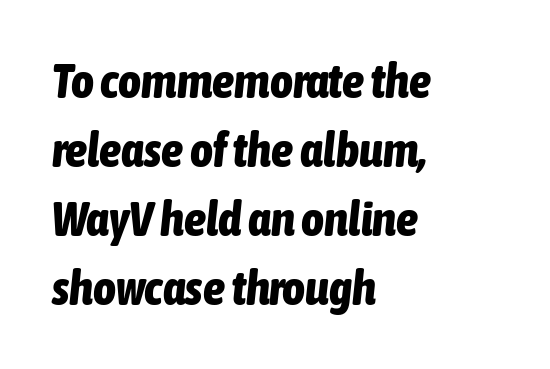
What stands out about the letter spacing? Nothing — it is the standard amount. Every letter is thick-stroked: bold, no question. The glyphs are unaccompanied by any horizontal stroke below them. Characters are canted at an angle relative to the baseline's perpendicular.
